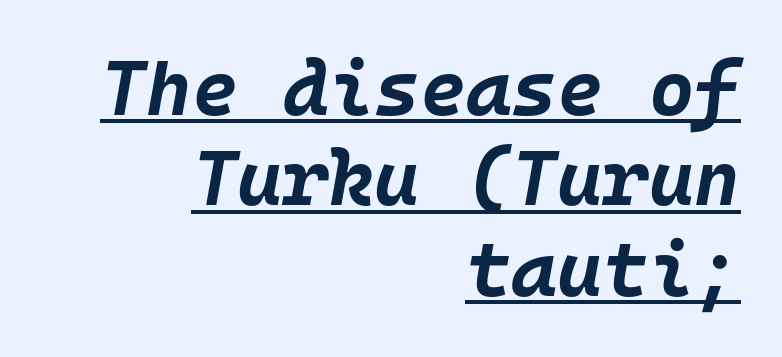
The typography opts for an oblique posture over an upright one. Is the letter spacing exaggerated? No — it looks like the ordinary default. Somebody hit Ctrl+U on this one — the words are underlined. The characters look thick and weighty, a clear bold. Caption: multi-line text, flush right, ragged left.
